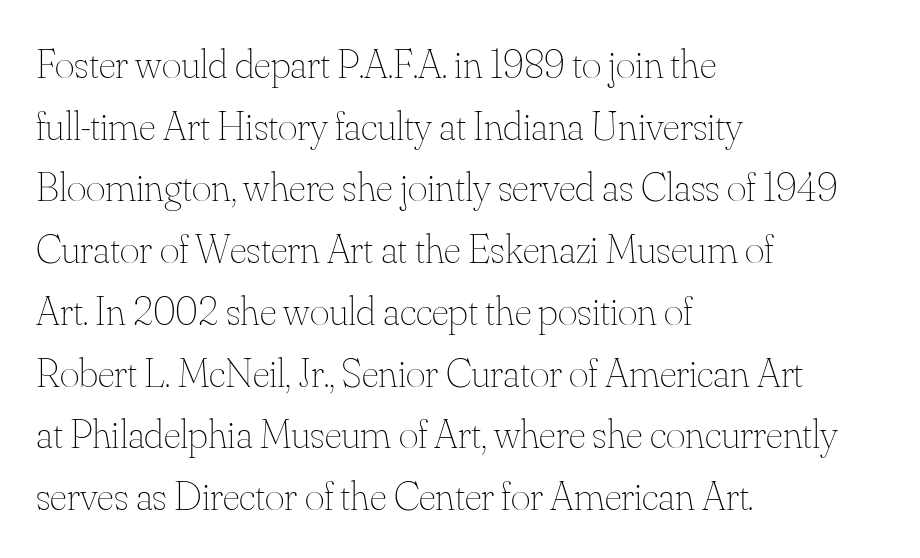
{"italic": "no", "bold": "no", "weight": "thin", "width": "normal", "stroke_contrast": "medium", "x_height": "small", "monospaced": "no", "underline": "no", "align": "left", "line_spacing": "normal", "line_spacing_ratio": 1.47, "letter_spacing": "normal", "letter_spacing_em": 0.0, "glyph_px": 42}
